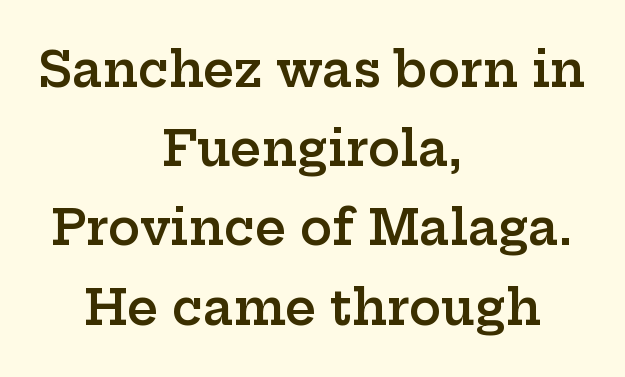
The image shows 48 px semibold, wide serif type, upright; set centered, normal line spacing (1.65x), normal letter spacing, not underlined; low stroke contrast and a medium x-height.
